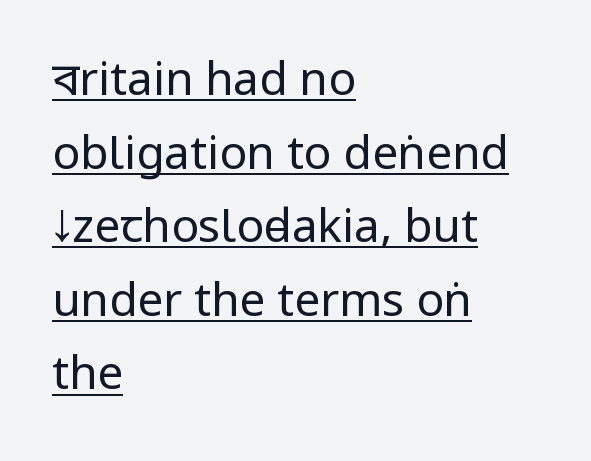
How would I describe the line gaps? Plain and ordinary. The paragraph has a hard left edge and a soft right edge. Characters follow at the spacing the type designer built in. Italic? Not at all — the glyphs are vertical.
